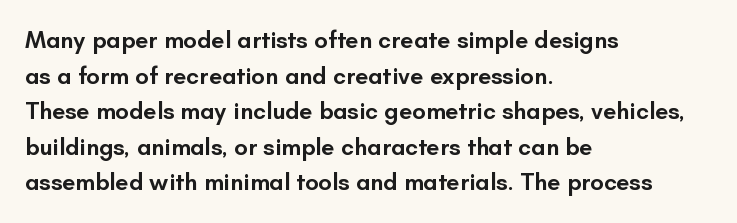
The image shows 24 px text type, upright; set left-aligned, normal line spacing (1.48x), normal letter spacing, not underlined.
